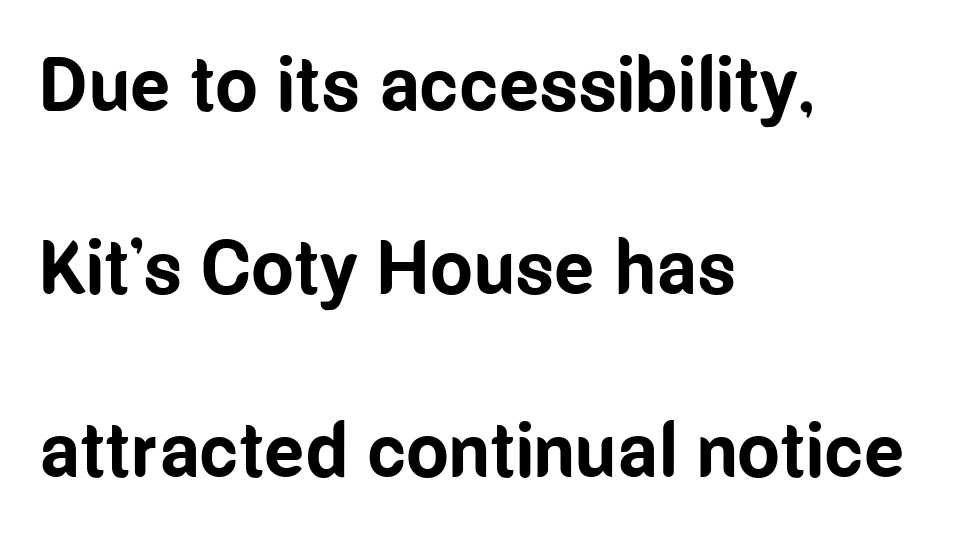
The image shows 76 px bold, condensed sans-serif type, upright; set left-aligned, loose line spacing (2.41x), normal letter spacing, not underlined; low stroke contrast and a medium x-height.
